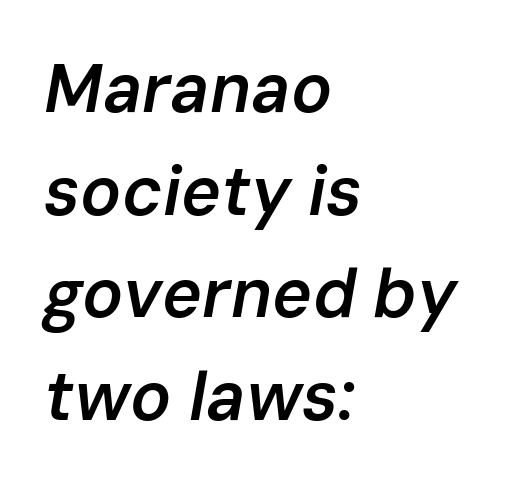
The words here are not underlined. How would I describe the line gaps? Plain and ordinary. Is this a fixed-width face? No — the glyphs have proportional, varying widths. Alignment: flush left.
